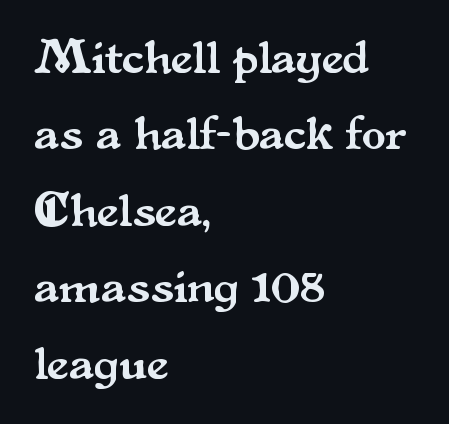
The image shows 49 px serif type, upright; set left-aligned, normal line spacing (1.56x), normal letter spacing, not underlined; medium stroke contrast and a small x-height.
